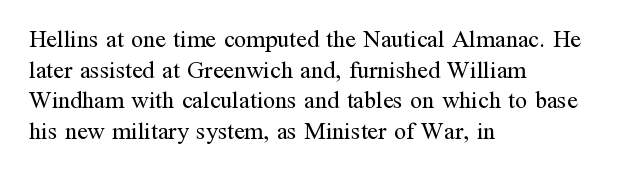
{"italic": "no", "bold": "no", "underline": "no", "align": "left", "line_spacing": "normal", "line_spacing_ratio": 1.28, "letter_spacing": "normal", "letter_spacing_em": 0.0, "glyph_px": 24}
